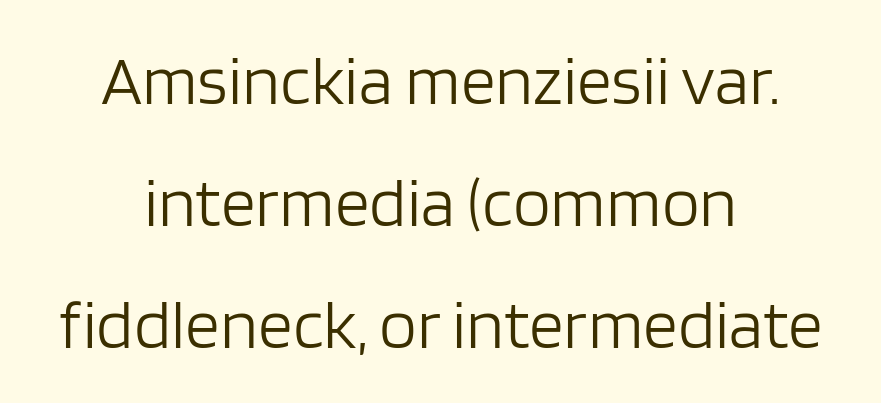
{"serif": "no", "italic": "no", "bold": "no", "weight": "light", "width": "normal", "stroke_contrast": "low", "x_height": "large", "monospaced": "no", "underline": "no", "align": "center", "line_spacing_ratio": 1.77, "letter_spacing": "normal", "letter_spacing_em": 0.0, "glyph_px": 69}
